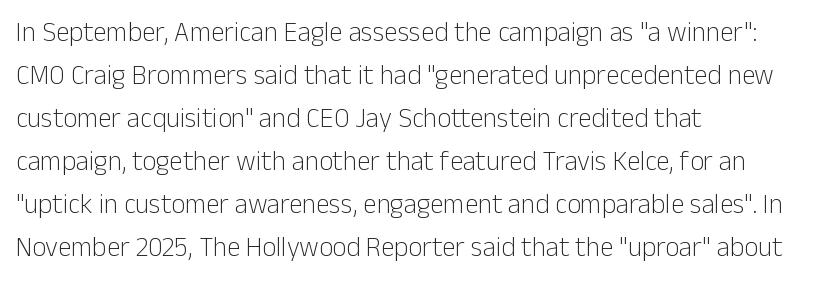
Q: Is the text bold? A: No.
Q: Is the text italic (slanted)? A: No, it is upright.
Q: Is the text underlined? A: No.
Q: How is the paragraph aligned? A: Left-aligned.
Q: Is the spacing between letters normal or unusually wide? A: Normal.
Q: Is the spacing between lines tight, normal or loose? A: Normal.
